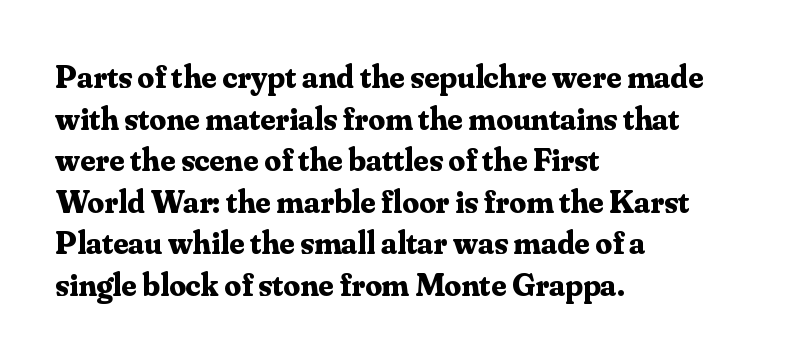
The image shows 33 px bold serif type, upright; set left-aligned, normal line spacing (1.26x), normal letter spacing, not underlined; medium stroke contrast and a small x-height.
